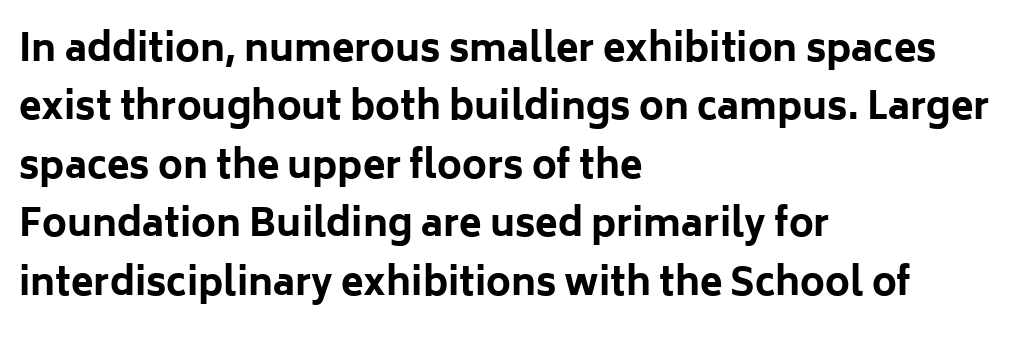
You could not count columns in this text — the font is proportionally spaced. The face used here has the dense, thick strokes of a bold. Notice how descenders clear the ascenders below comfortably — that's standard leading. Letterform terminals end flat and unadorned throughout the passage.
